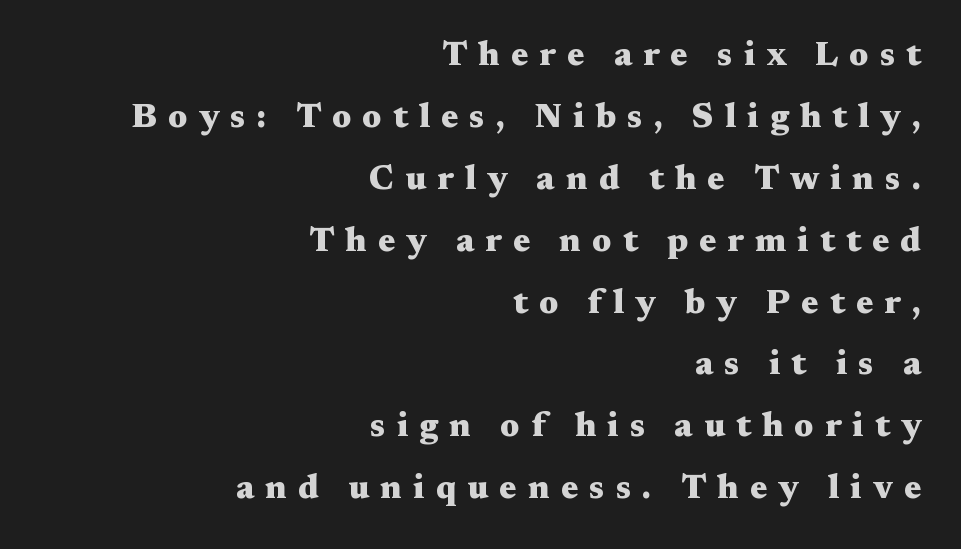
Examine the stroke ends and you'll spot serifs. The typesetting leans heavy: a genuine bold. Letters rest on an invisible, unmarked baseline. The tracking reads as deliberately expanded to a designer's eye. If you drew a ruler down the right edge, every line would touch it. The passage shown is typed in a proportional face where columns would drift.
